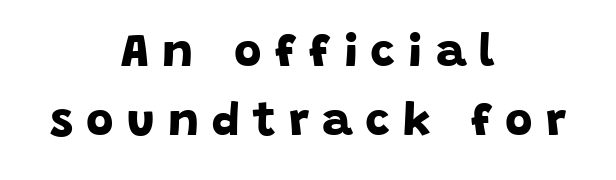
{"serif": "no", "bold": "yes", "weight": "bold", "width": "normal", "stroke_contrast": "low", "x_height": "large", "monospaced": "no", "underline": "no", "align": "center", "line_spacing": "normal", "line_spacing_ratio": 1.47, "letter_spacing": "wide", "letter_spacing_em": 0.28, "glyph_px": 47}
